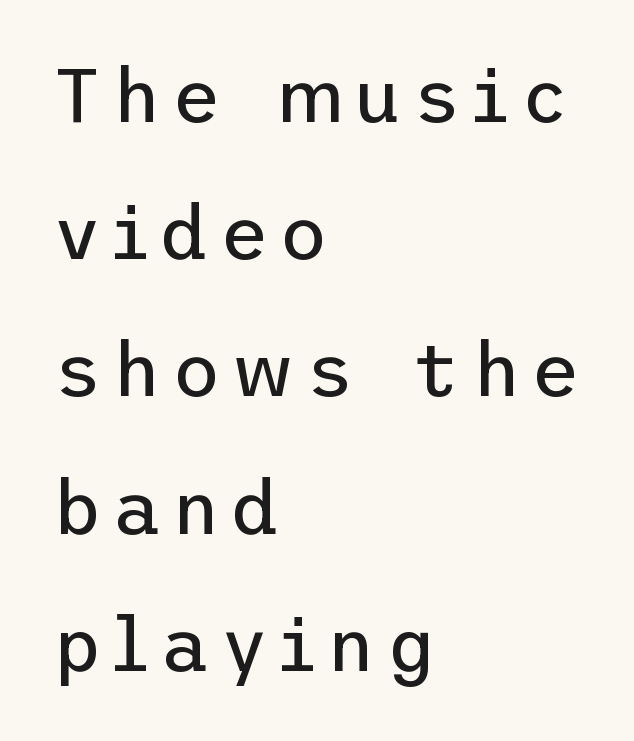
The rendering shows plain stroke endings on the letterforms — a sans-serif design. These glyphs show unthickened strokes, regular width or finer. The paragraph shown leans on its left margin. Every character sits straight up, as roman type does. Quick note: underline off.
